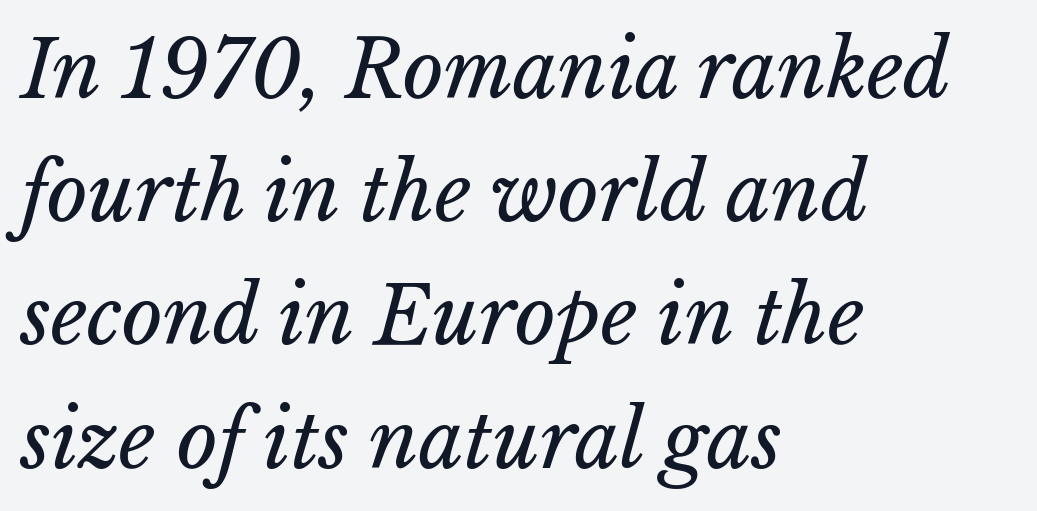
The image shows 79 px regular-weight type, italic (leaning right); set left-aligned, normal line spacing (1.56x), normal letter spacing, not underlined; low stroke contrast and a medium x-height.
